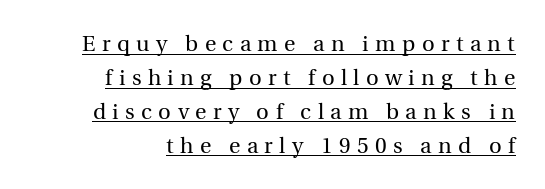
The image shows 22 px text type, upright; set right-aligned, normal line spacing (1.54x), unusually wide letter spacing (+0.29 em), underlined.
